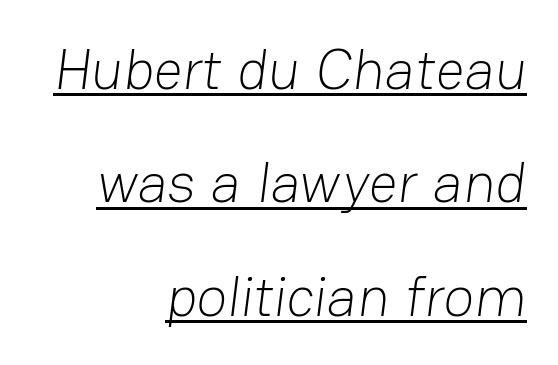
{"serif": "no", "bold": "no", "weight": "light", "width": "normal", "stroke_contrast": "low", "x_height": "medium", "monospaced": "no", "underline": "yes", "align": "right", "line_spacing": "loose", "line_spacing_ratio": 1.99, "letter_spacing": "normal", "letter_spacing_em": 0.0, "glyph_px": 57}
